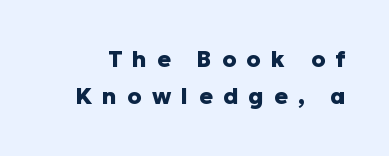
The image shows 23 px bold type, upright; set normal line spacing (1.62x), unusually wide letter spacing (+0.44 em), not underlined.
